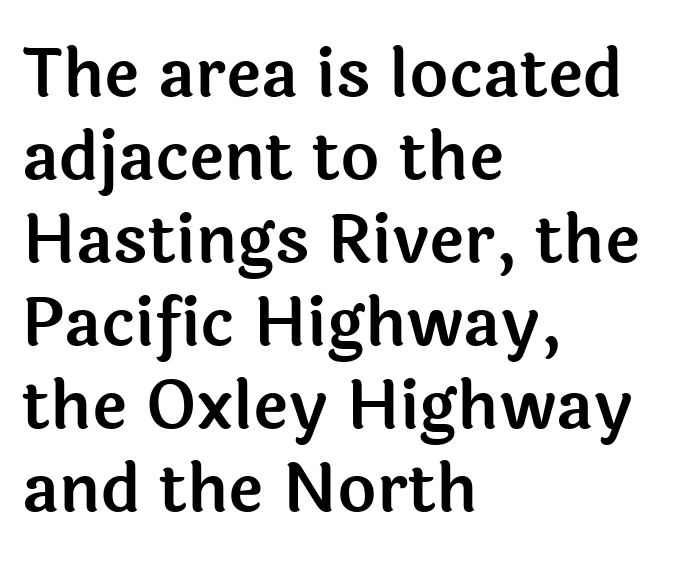
{"serif": "no", "italic": "no", "width": "normal", "x_height": "medium", "monospaced": "no", "underline": "no", "align": "left", "line_spacing_ratio": 1.24, "letter_spacing": "normal", "letter_spacing_em": 0.0, "glyph_px": 67}
